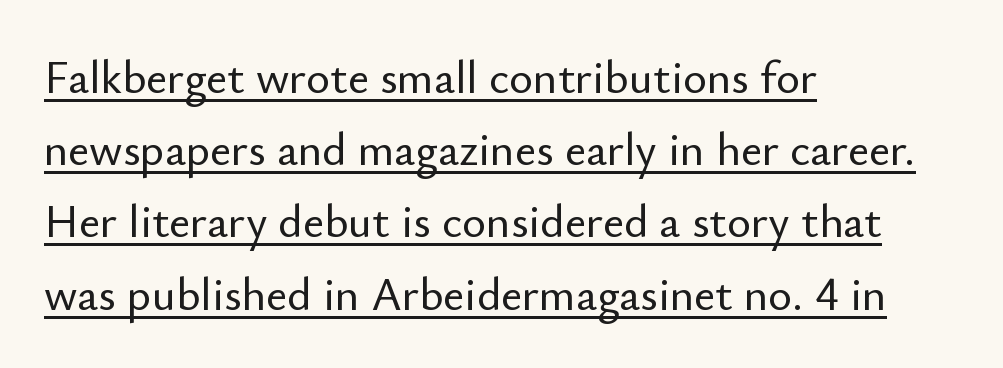
Q: Is the text italic (slanted)? A: No, it is upright.
Q: Is the typeface a serif or a sans-serif typeface? A: Sans-serif.
Q: Is the text underlined? A: Yes.
Q: How is the paragraph aligned? A: Left-aligned.
Q: Is the spacing between letters normal or unusually wide? A: Normal.
Q: Is the spacing between lines tight, normal or loose? A: Normal.
Q: Width (condensed, normal, or wide)? A: Normal.
Q: Stroke contrast? A: Low.
Q: x-height? A: Small.
Q: Monospaced? A: No.
